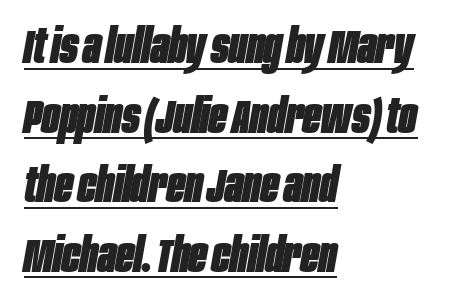
The rows are spaced the way most documents space them. The passage shown is underscored from start to finish. Where is the straight margin? On the left. These lines keep a tight, regular rhythm from letter to letter.
